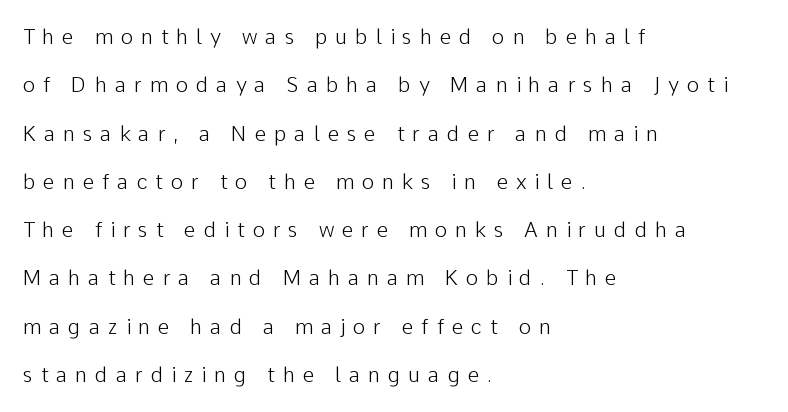
{"italic": "no", "bold": "no", "underline": "no", "align": "left", "line_spacing": "loose", "line_spacing_ratio": 2.3, "letter_spacing": "wide", "letter_spacing_em": 0.37, "glyph_px": 21}
